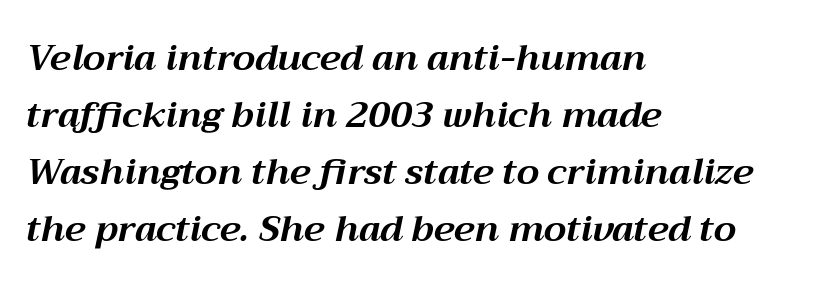
The image shows 36 px bold type, italic (leaning right); set left-aligned, normal line spacing (1.58x), normal letter spacing, not underlined; medium stroke contrast and a medium x-height.
